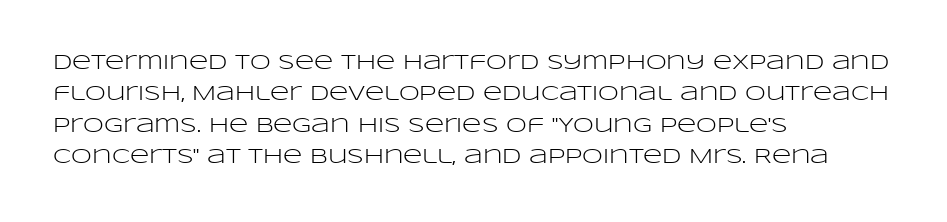
Q: Is the text bold? A: No.
Q: Is the text italic (slanted)? A: No, it is upright.
Q: Is the text underlined? A: No.
Q: How is the paragraph aligned? A: Left-aligned.
Q: Is the spacing between letters normal or unusually wide? A: Normal.
Q: Is the spacing between lines tight, normal or loose? A: Normal.
